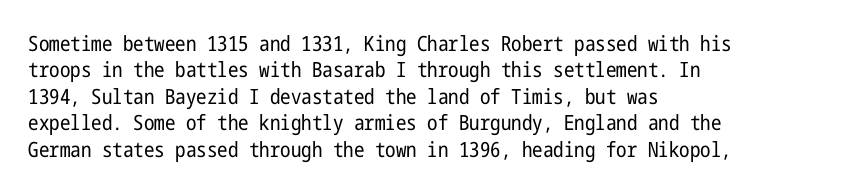
The rendering uses a moderate line-height, typical for paragraphs. Only glyphs here, with clear space below each row. The passage is arranged the way most books set body copy — flush left. Spacing between characters is what you'd get straight out of the box.
